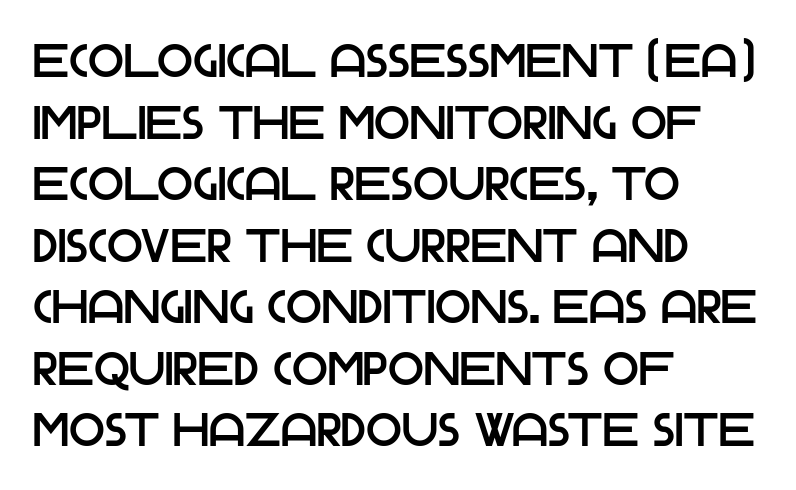
{"serif": "no", "italic": "no", "width": "normal", "stroke_contrast": "low", "x_height": "large", "monospaced": "no", "underline": "no", "align": "left", "line_spacing": "normal", "line_spacing_ratio": 1.31, "letter_spacing": "normal", "letter_spacing_em": 0.0, "glyph_px": 47}
